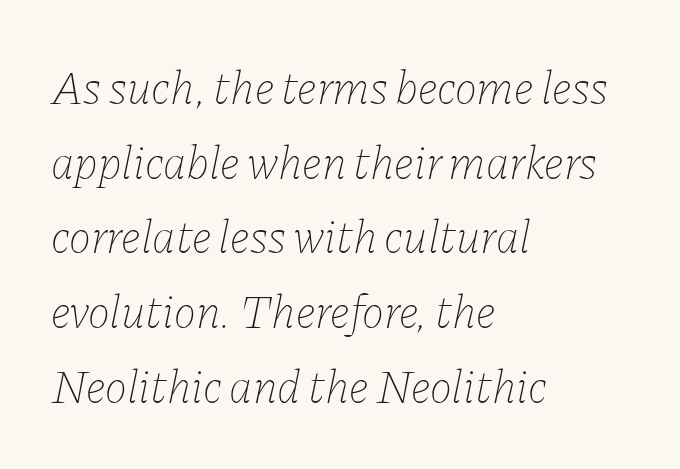
The image shows 47 px thin type, italic (leaning right); set left-aligned, normal line spacing (1.59x), normal letter spacing, not underlined; low stroke contrast and a medium x-height.
